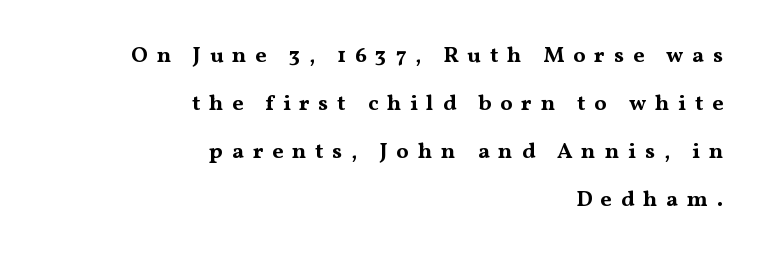
Q: Is the text bold? A: Yes.
Q: Is the text italic (slanted)? A: No, it is upright.
Q: Is the text underlined? A: No.
Q: How is the paragraph aligned? A: Right-aligned.
Q: Is the spacing between letters normal or unusually wide? A: Unusually wide.
Q: Is the spacing between lines tight, normal or loose? A: Loose.
